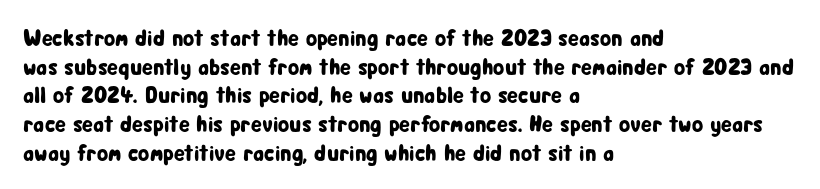
Q: Is the text italic (slanted)? A: No, it is upright.
Q: Is the text underlined? A: No.
Q: How is the paragraph aligned? A: Left-aligned.
Q: Is the spacing between letters normal or unusually wide? A: Normal.
Q: Is the spacing between lines tight, normal or loose? A: Normal.
